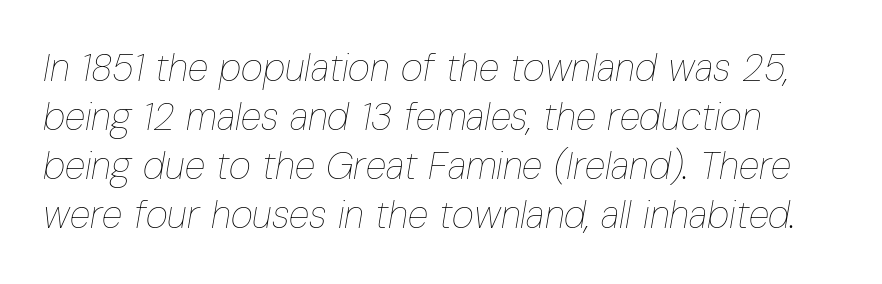
The image shows 38 px thin, condensed type, italic (leaning right); set normal line spacing (1.29x), normal letter spacing, not underlined; low stroke contrast and a medium x-height.
